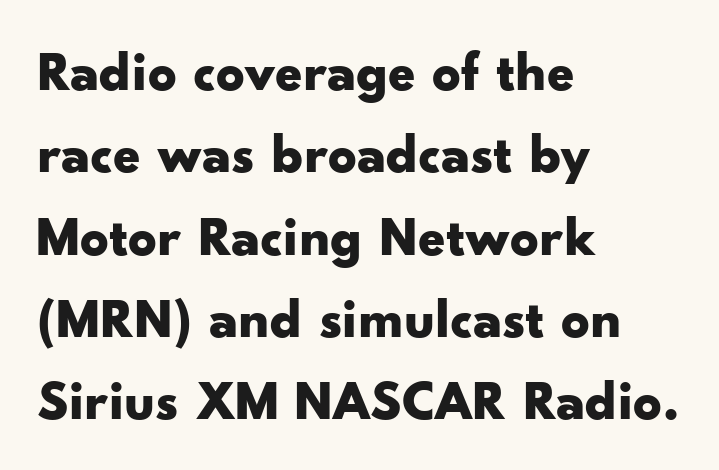
Q: Is the text bold? A: Yes.
Q: Is the text italic (slanted)? A: No, it is upright.
Q: Is the typeface a serif or a sans-serif typeface? A: Sans-serif.
Q: Is the text underlined? A: No.
Q: How is the paragraph aligned? A: Left-aligned.
Q: Is the spacing between letters normal or unusually wide? A: Normal.
Q: Is the spacing between lines tight, normal or loose? A: Normal.
Q: Width (condensed, normal, or wide)? A: Wide.
Q: Stroke contrast? A: Low.
Q: x-height? A: Small.
Q: Monospaced? A: No.
